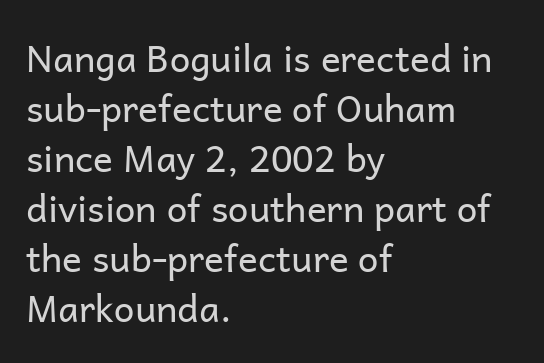
This sample uses plain, unmodified letter spacing. A typesetter would label this face a sans. Any mark beneath the type? The region is blank. Each letter keeps its own natural width here, so spacing adapts to shape.
